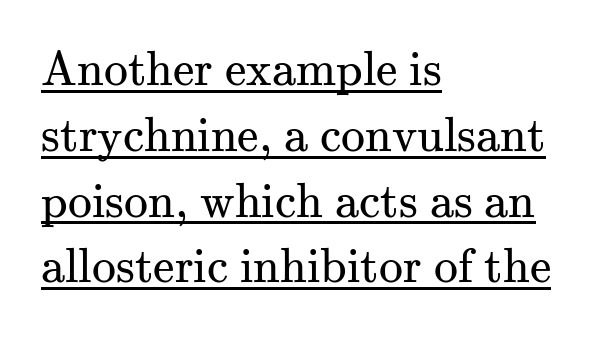
Yep, those are serifs on the letters. Stroke thickness stays within the range of a standard reading face or lighter. A baseline rule has been typeset under these characters. What stands out about the letter spacing? Nothing — it is the standard amount.
